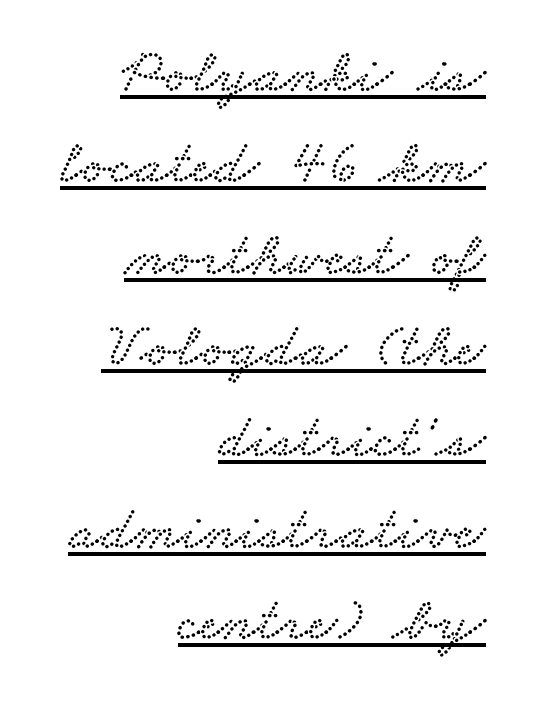
The image shows 63 px wide serif type; set right-aligned, normal line spacing (1.45x), normal letter spacing, underlined; low stroke contrast and a small x-height.
